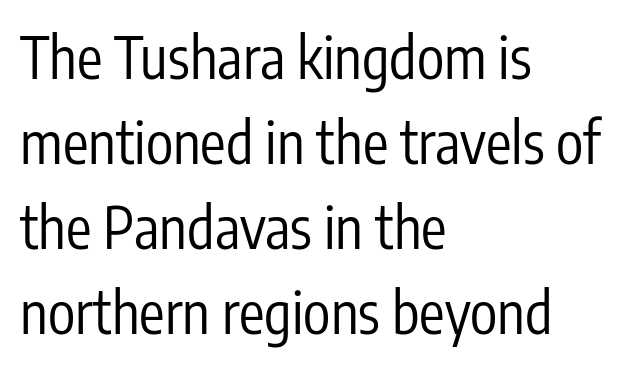
Q: Is the text bold? A: No.
Q: Is the text italic (slanted)? A: No, it is upright.
Q: Is the typeface a serif or a sans-serif typeface? A: Sans-serif.
Q: Is the text underlined? A: No.
Q: How is the paragraph aligned? A: Left-aligned.
Q: Is the spacing between letters normal or unusually wide? A: Normal.
Q: Is the spacing between lines tight, normal or loose? A: Normal.
Q: Width (condensed, normal, or wide)? A: Condensed.
Q: Stroke contrast? A: Low.
Q: x-height? A: Medium.
Q: Monospaced? A: No.
